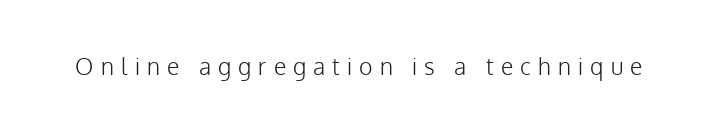
{"italic": "no", "bold": "no", "underline": "no", "letter_spacing": "wide", "letter_spacing_em": 0.31, "glyph_px": 23}
